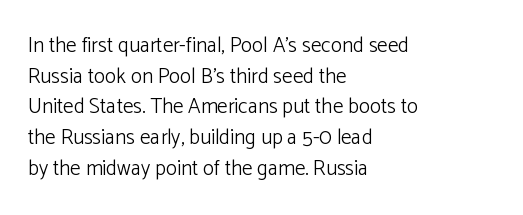
{"italic": "no", "bold": "no", "underline": "no", "align": "left", "line_spacing": "normal", "line_spacing_ratio": 1.46, "letter_spacing": "normal", "letter_spacing_em": 0.0, "glyph_px": 21}
